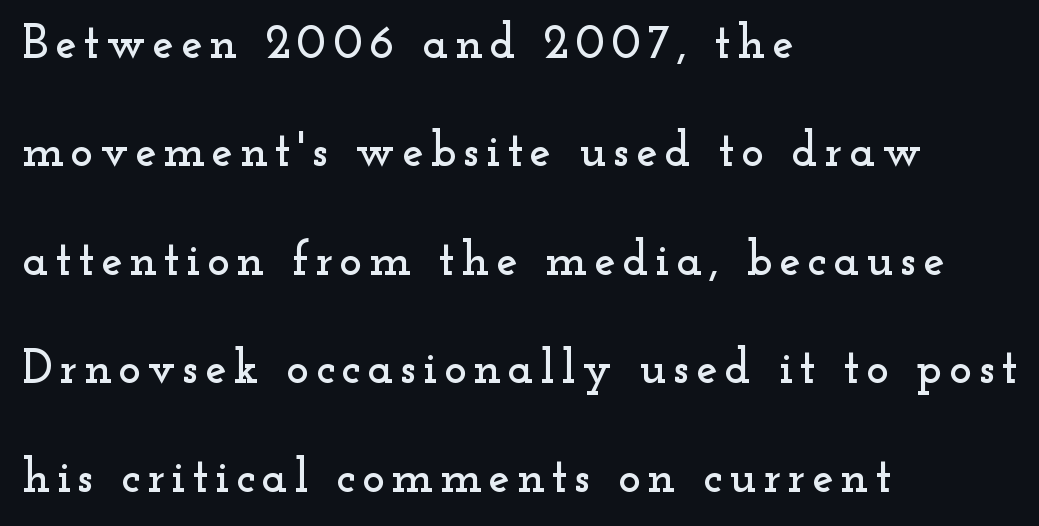
The lettering holds an erect, upright posture throughout. Underlining? Definitely not there. Note: serifs present on the glyphs. Airy leading. Looks like regular typesetting: each glyph gets only the width it needs.
